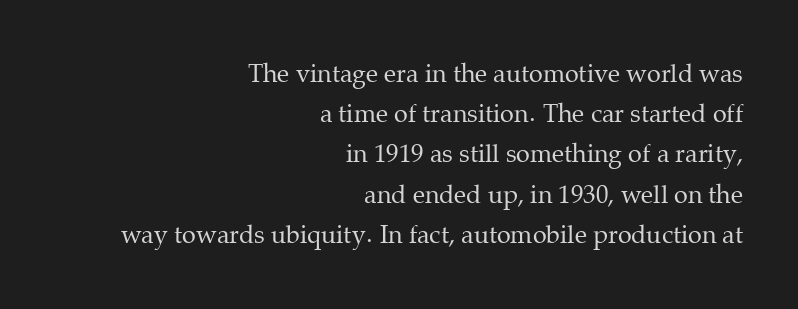
{"italic": "no", "bold": "no", "underline": "no", "align": "right", "line_spacing": "normal", "line_spacing_ratio": 1.61, "letter_spacing": "normal", "letter_spacing_em": 0.0, "glyph_px": 25}
